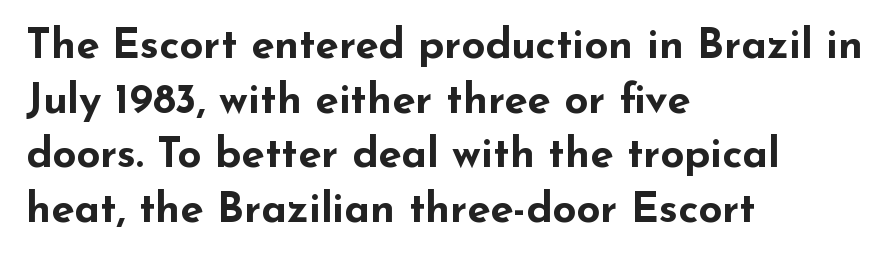
A typesetter would call this proportional, since set widths differ per character. Inter-character spacing is left at the font's built-in metrics. You'd pick this weight for a headline — it's a proper bold. If you drew a ruler down the left edge, every line would touch it. These lines sit exactly where default settings would place them.
